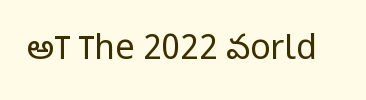
Do the characters align in a grid? No, the font is proportional. Glance below the letters and you will spot only blank space. What stands out about the letter spacing? Nothing — it is the standard amount. The typeface chosen for these lines omits serifs. Stroke mass is kept to a normal reading level or below.
